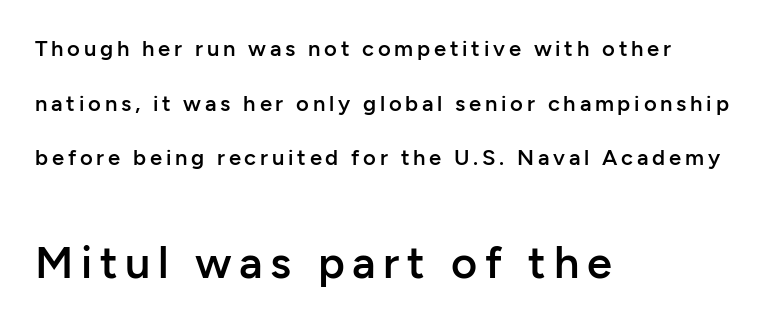
Think of a printed novel: that variable character pitch is what you see here. Classification — sans serif. The paragraph has a hard left edge and a soft right edge. This sample uses an upright cut, with every glyph sitting square on the baseline. Regarding leading, the lines here are spaced well apart. Firm but not heavy-handed strokes: this text is semibold.
